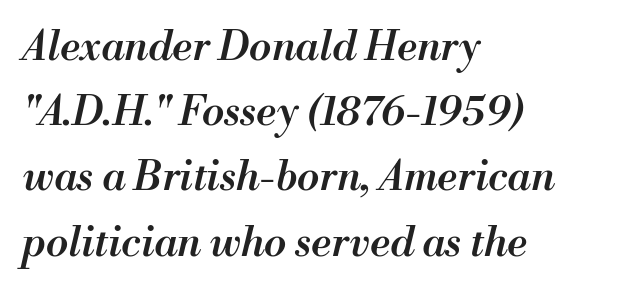
Regarding leading, the lines here are spaced in the standard way. The whole block is typeset with a tilt. The foot of each line stays bare and open. A typesetter would call this proportional, since set widths differ per character. Does the weight exceed regular? Yes, but only to semibold.
